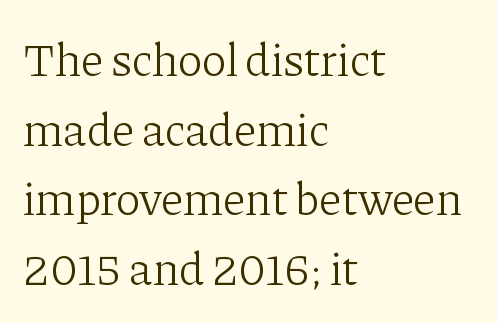
Letters rest on an invisible, unmarked baseline. This rendering leaves character spacing at its baseline value. No extra ink here — the face is not bold. Every row of glyphs begins at an identical x-position on the left. You can tell from the footed stems that serif type was used. Spacing verdict: proportional, widths tailored to each character.
